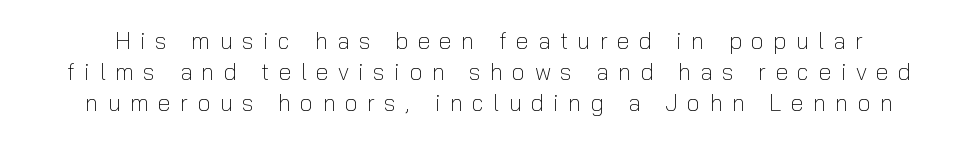
Q: Is the text bold? A: No.
Q: Is the text italic (slanted)? A: No, it is upright.
Q: Is the text underlined? A: No.
Q: Is the spacing between letters normal or unusually wide? A: Unusually wide.
Q: Is the spacing between lines tight, normal or loose? A: Normal.
